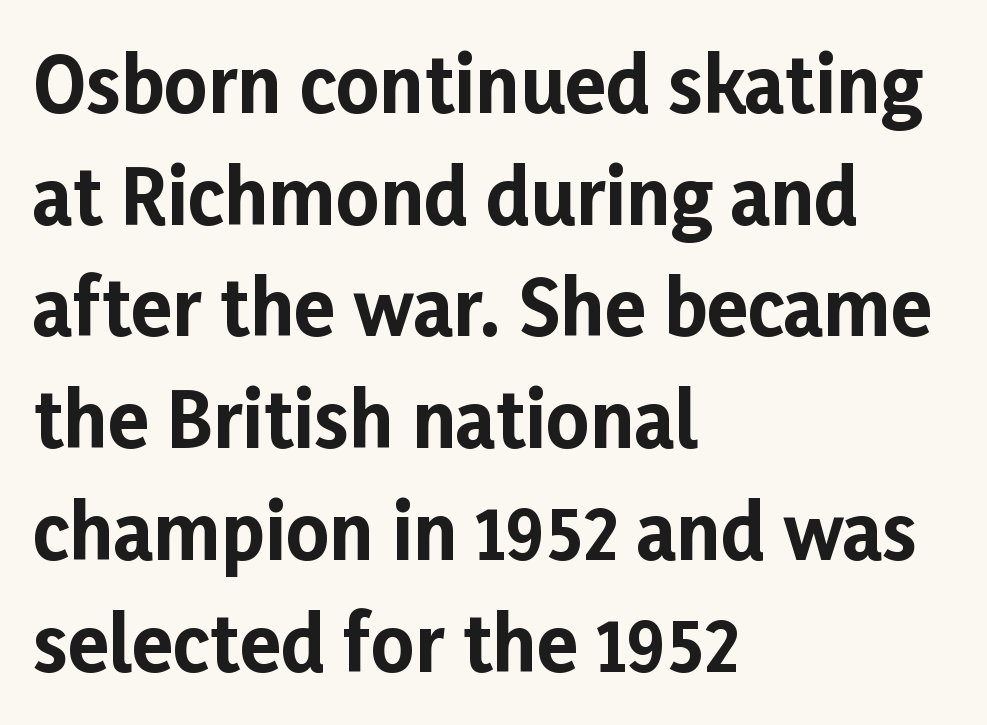
{"serif": "no", "italic": "no", "bold": "yes", "weight": "bold", "width": "normal", "stroke_contrast": "low", "x_height": "medium", "monospaced": "no", "underline": "no", "align": "left", "line_spacing": "normal", "line_spacing_ratio": 1.49, "letter_spacing": "normal", "letter_spacing_em": 0.0, "glyph_px": 75}
